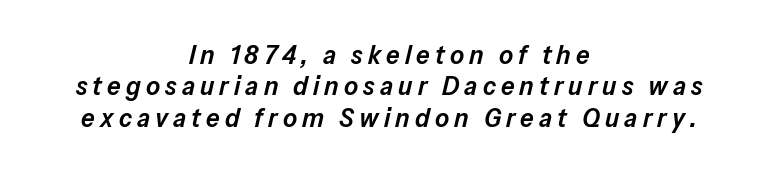
{"italic": "yes", "lean": "right", "slant_degrees": 13, "bold": "semi", "underline": "no", "align": "center", "line_spacing_ratio": 1.16, "glyph_px": 27}
